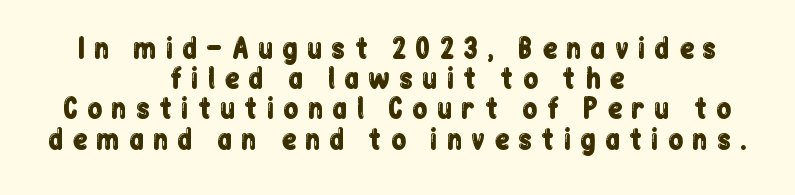
Looks like regular typesetting: each glyph gets only the width it needs. Type without underlining. Honestly, the letter spacing is so wide it's the main thing you notice. Ordinary non-slanted type is in use. Reading down the column, the eye jumps only a short way to each next line.
